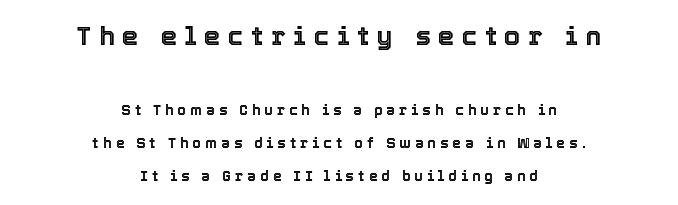
The image shows 26 px text type, upright; set centered, loose line spacing (2.33x), unusually wide letter spacing (+0.29 em), not underlined; the first (top) block is 1.86x larger.
